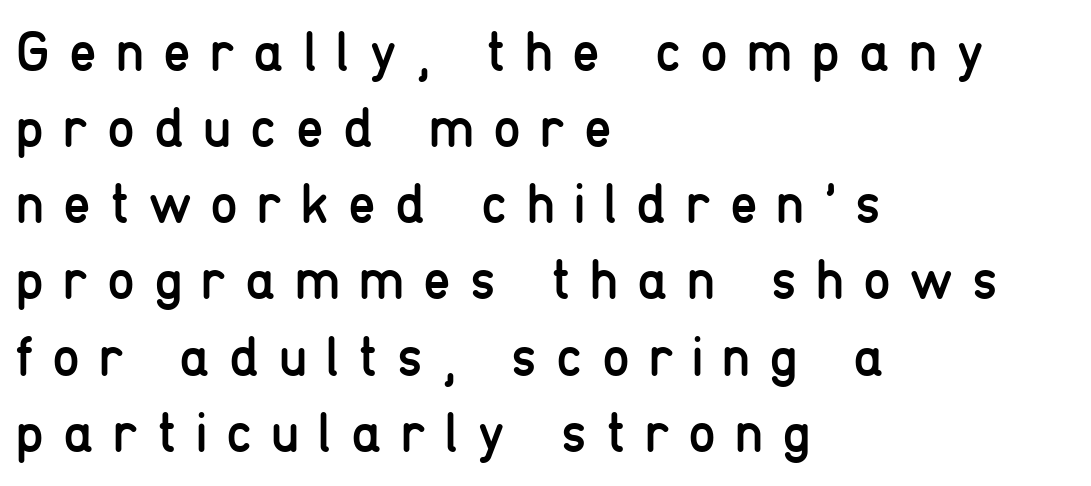
The image shows 56 px regular-weight, condensed sans-serif type, upright; set left-aligned, normal line spacing (1.36x), unusually wide letter spacing (+0.34 em), not underlined; low stroke contrast and a medium x-height.
